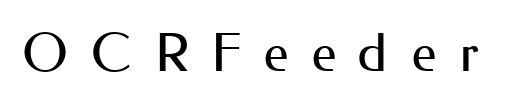
Q: Is the text bold? A: No.
Q: Is the text italic (slanted)? A: No, it is upright.
Q: Is the typeface a serif or a sans-serif typeface? A: Sans-serif.
Q: Is the text underlined? A: No.
Q: Is the spacing between letters normal or unusually wide? A: Unusually wide.
Q: Width (condensed, normal, or wide)? A: Normal.
Q: Stroke contrast? A: Medium.
Q: x-height? A: Small.
Q: Monospaced? A: No.
